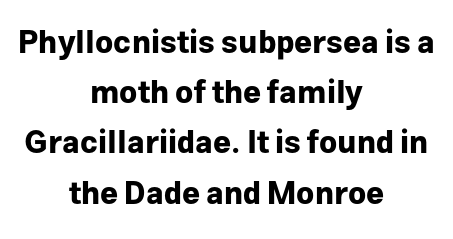
{"serif": "no", "italic": "no", "bold": "yes", "weight": "bold", "width": "normal", "stroke_contrast": "low", "x_height": "medium", "monospaced": "no", "underline": "no", "align": "center", "line_spacing": "normal", "line_spacing_ratio": 1.62, "letter_spacing": "normal", "letter_spacing_em": 0.0, "glyph_px": 31}
